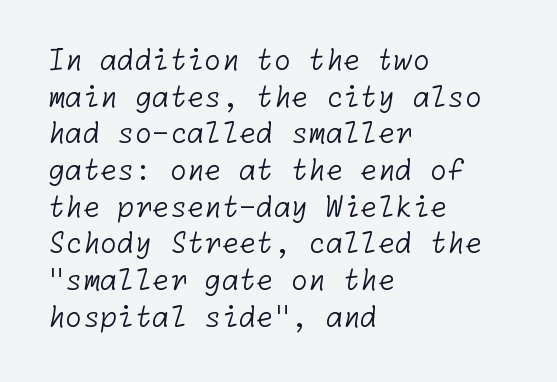
Line beginnings align vertically; line endings do not. These glyphs show unthickened strokes, regular width or finer. Has an underline been added? It has not. How are the letters spaced? Ordinarily, with no added tracking.
